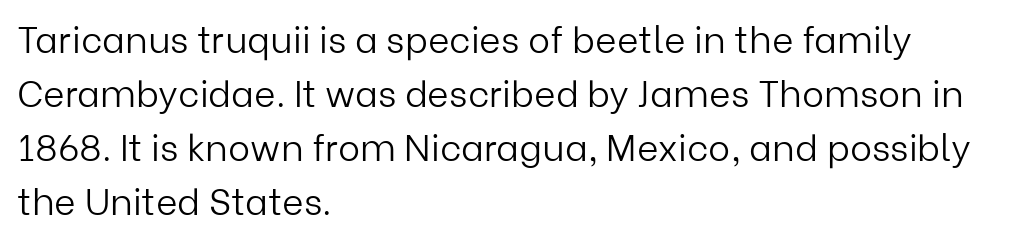
Q: Is the text bold? A: No.
Q: Is the text italic (slanted)? A: No, it is upright.
Q: Is the typeface a serif or a sans-serif typeface? A: Sans-serif.
Q: Is the text underlined? A: No.
Q: How is the paragraph aligned? A: Left-aligned.
Q: Is the spacing between letters normal or unusually wide? A: Normal.
Q: Is the spacing between lines tight, normal or loose? A: Normal.
Q: Width (condensed, normal, or wide)? A: Normal.
Q: Stroke contrast? A: Low.
Q: x-height? A: Medium.
Q: Monospaced? A: No.
